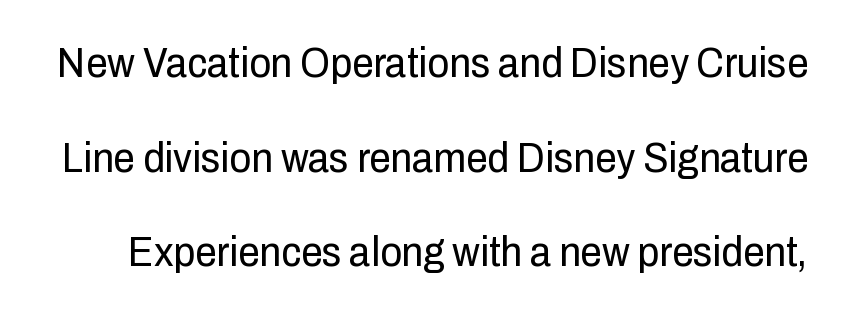
{"serif": "no", "italic": "no", "bold": "no", "weight": "regular", "width": "condensed", "stroke_contrast": "low", "x_height": "medium", "monospaced": "no", "underline": "no", "line_spacing": "loose", "line_spacing_ratio": 2.2, "letter_spacing": "normal", "letter_spacing_em": 0.0, "glyph_px": 43}
